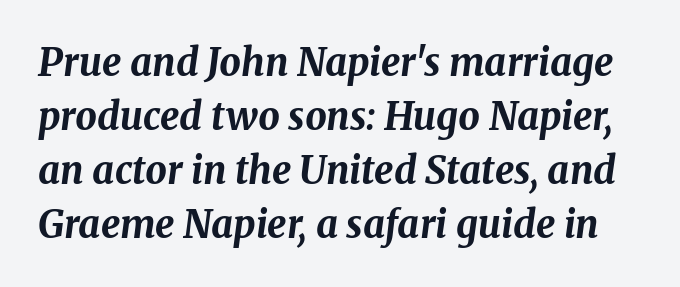
{"italic": "yes", "lean": "right", "slant_degrees": 8, "bold": "yes", "weight": "bold", "width": "normal", "stroke_contrast": "medium", "x_height": "medium", "monospaced": "no", "underline": "no", "line_spacing": "normal", "line_spacing_ratio": 1.42, "letter_spacing": "normal", "letter_spacing_em": 0.0, "glyph_px": 38}
